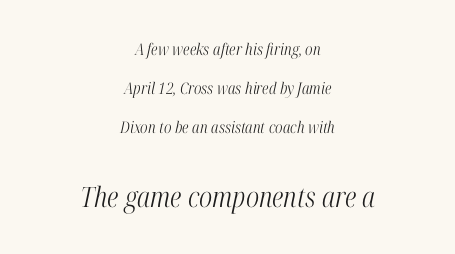
Q: Is the text bold? A: No.
Q: Is the text italic (slanted)? A: Yes, it leans right by about 12 degrees.
Q: Is the typeface a serif or a sans-serif typeface? A: Serif.
Q: Is the text underlined? A: No.
Q: How is the paragraph aligned? A: Centered.
Q: Is the spacing between letters normal or unusually wide? A: Normal.
Q: Is the spacing between lines tight, normal or loose? A: Loose.
Q: Which block of text is set in a larger size, the first (top) or the second (bottom)? A: The second (bottom) one.
Q: Width (condensed, normal, or wide)? A: Condensed.
Q: Stroke contrast? A: High.
Q: x-height? A: Medium.
Q: Monospaced? A: No.
